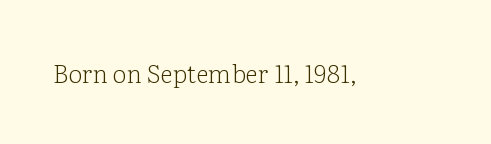
{"italic": "no", "bold": "no", "underline": "no", "letter_spacing": "normal", "letter_spacing_em": 0.0, "glyph_px": 25}
